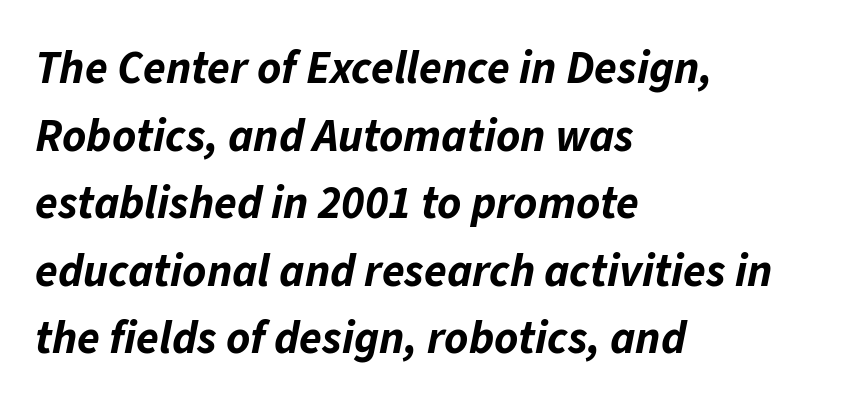
{"italic": "yes", "lean": "right", "slant_degrees": 11, "bold": "yes", "weight": "bold", "width": "normal", "stroke_contrast": "low", "x_height": "medium", "monospaced": "no", "underline": "no", "align": "left", "line_spacing": "normal", "line_spacing_ratio": 1.47, "letter_spacing": "normal", "letter_spacing_em": 0.0, "glyph_px": 46}
